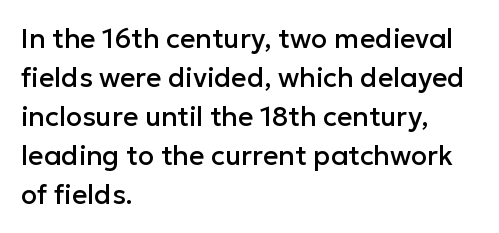
The image shows 27 px text type, upright; set left-aligned, normal line spacing (1.44x), normal letter spacing, not underlined.
